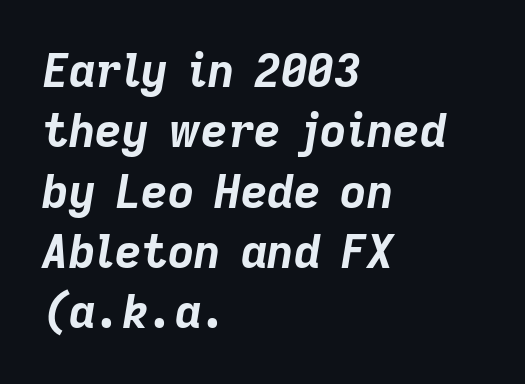
A bare baseline throughout the passage. Does the lettering tilt? It does — this is italic. One glance says typical: line gaps are just what's usual. Characters follow at the spacing the type designer built in.
